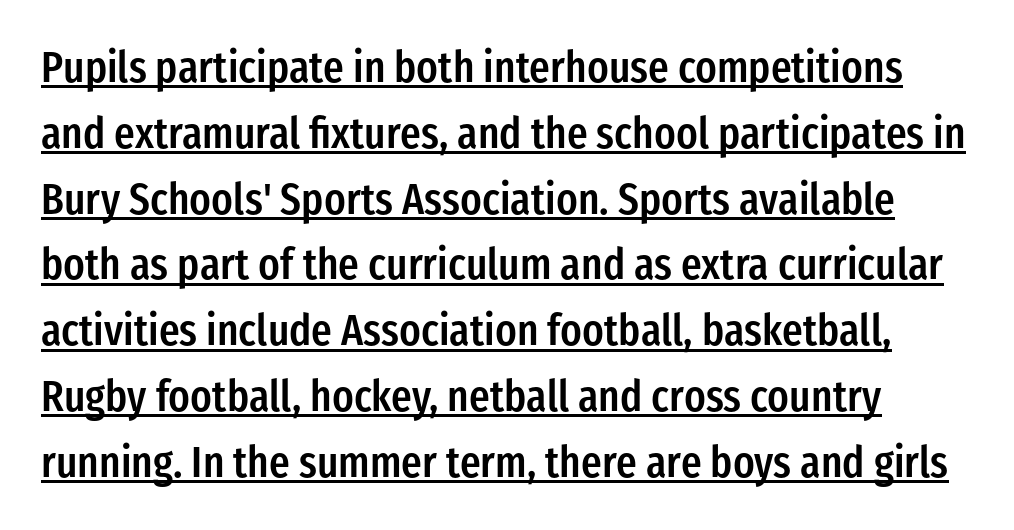
Q: Is the text bold? A: Semi-bold.
Q: Is the text italic (slanted)? A: No, it is upright.
Q: Is the typeface a serif or a sans-serif typeface? A: Sans-serif.
Q: Is the text underlined? A: Yes.
Q: Is the spacing between letters normal or unusually wide? A: Normal.
Q: Is the spacing between lines tight, normal or loose? A: Normal.
Q: Width (condensed, normal, or wide)? A: Condensed.
Q: Stroke contrast? A: Low.
Q: x-height? A: Medium.
Q: Monospaced? A: No.
